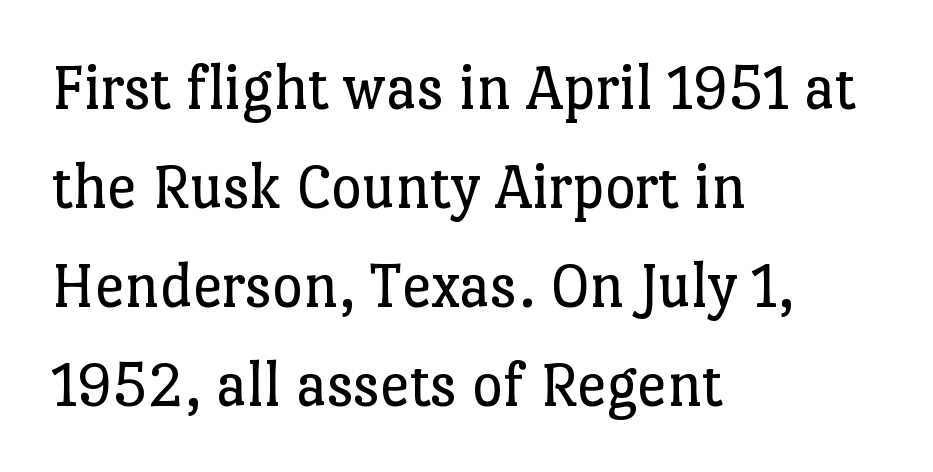
Stems and bowls with no extra thickness — not bold. Is there much room between lines? A standard amount, neither cramped nor airy. I'd call this a serif setting — the letters wear small feet. In terms of letterspacing, this is plain default setting. All the whitespace from short lines collects on the right. Do the characters align in a grid? No, the font is proportional.
